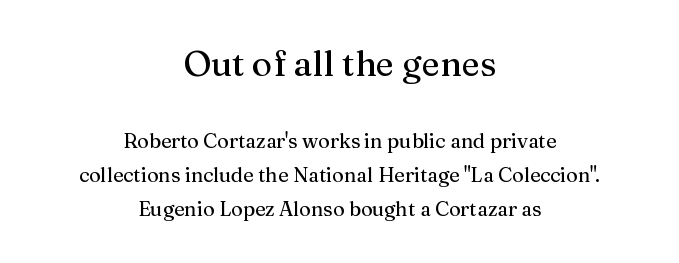
Q: Is the text italic (slanted)? A: No, it is upright.
Q: Is the typeface a serif or a sans-serif typeface? A: Serif.
Q: Is the text underlined? A: No.
Q: How is the paragraph aligned? A: Centered.
Q: Is the spacing between letters normal or unusually wide? A: Normal.
Q: Is the spacing between lines tight, normal or loose? A: Normal.
Q: Which block of text is set in a larger size, the first (top) or the second (bottom)? A: The first (top) one.
Q: Width (condensed, normal, or wide)? A: Normal.
Q: Stroke contrast? A: Medium.
Q: x-height? A: Medium.
Q: Monospaced? A: No.
